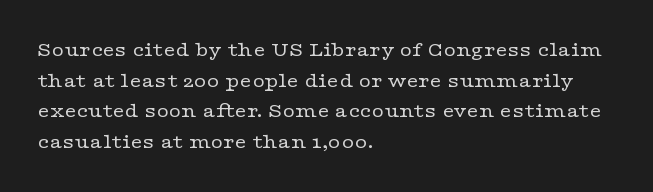
The image shows 21 px text type, upright; set left-aligned, normal line spacing (1.46x), normal letter spacing, not underlined.
